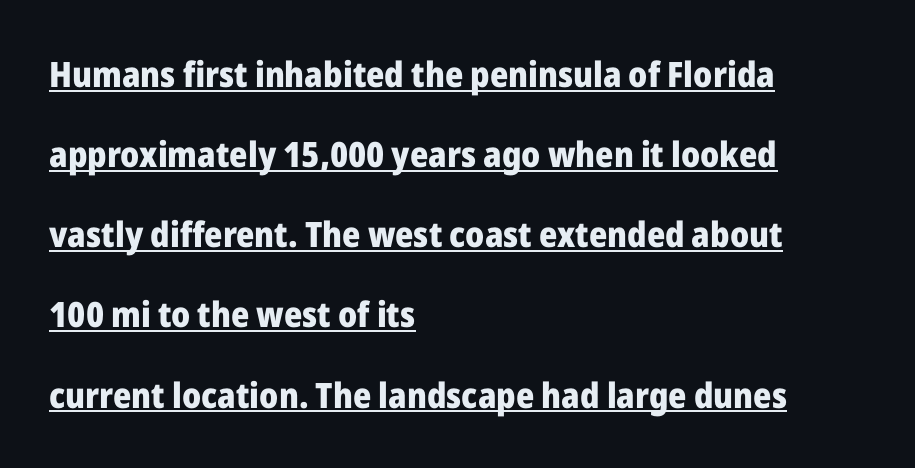
The image shows 35 px heavy sans-serif type, upright; set left-aligned, loose line spacing (2.29x), normal letter spacing, underlined; low stroke contrast and a medium x-height.
